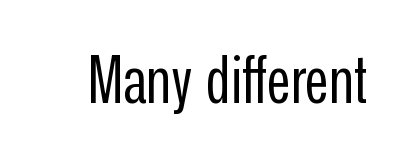
Q: Is the text bold? A: No.
Q: Is the text italic (slanted)? A: No, it is upright.
Q: Is the typeface a serif or a sans-serif typeface? A: Sans-serif.
Q: Is the text underlined? A: No.
Q: Is the spacing between letters normal or unusually wide? A: Normal.
Q: Width (condensed, normal, or wide)? A: Condensed.
Q: Stroke contrast? A: Low.
Q: x-height? A: Medium.
Q: Monospaced? A: No.
